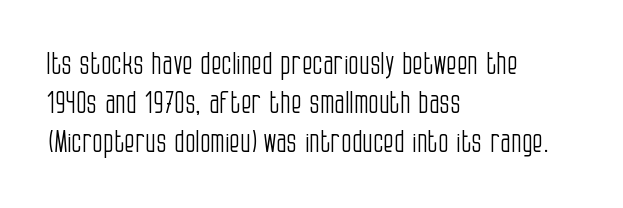
Q: Is the text bold? A: No.
Q: Is the text italic (slanted)? A: No, it is upright.
Q: Is the typeface a serif or a sans-serif typeface? A: Sans-serif.
Q: Is the text underlined? A: No.
Q: How is the paragraph aligned? A: Left-aligned.
Q: Is the spacing between letters normal or unusually wide? A: Normal.
Q: Is the spacing between lines tight, normal or loose? A: Normal.
Q: Width (condensed, normal, or wide)? A: Condensed.
Q: Stroke contrast? A: Low.
Q: x-height? A: Large.
Q: Monospaced? A: No.
